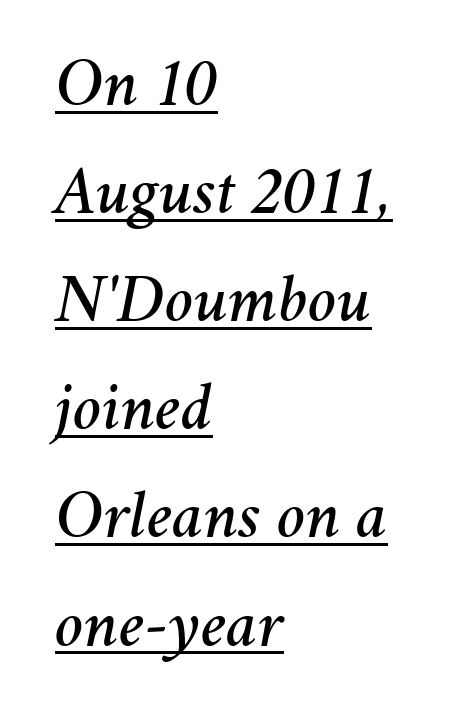
Q: Is the text italic (slanted)? A: Yes, it leans right by about 11 degrees.
Q: Is the text underlined? A: Yes.
Q: How is the paragraph aligned? A: Left-aligned.
Q: Is the spacing between letters normal or unusually wide? A: Normal.
Q: Is the spacing between lines tight, normal or loose? A: Normal.
Q: Width (condensed, normal, or wide)? A: Normal.
Q: Stroke contrast? A: Medium.
Q: x-height? A: Medium.
Q: Monospaced? A: No.
